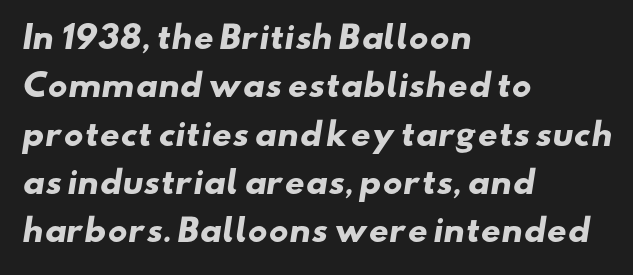
Unmarked baselines from the first word to the last. Where is the straight margin? On the left. Nope, no serifs anywhere on these letters. Words appear dense and cohesive because spacing is normal. Its strokes are broad and dark, the hallmark of bold type. Here the designer chose a conventional face with non-uniform glyph widths.
